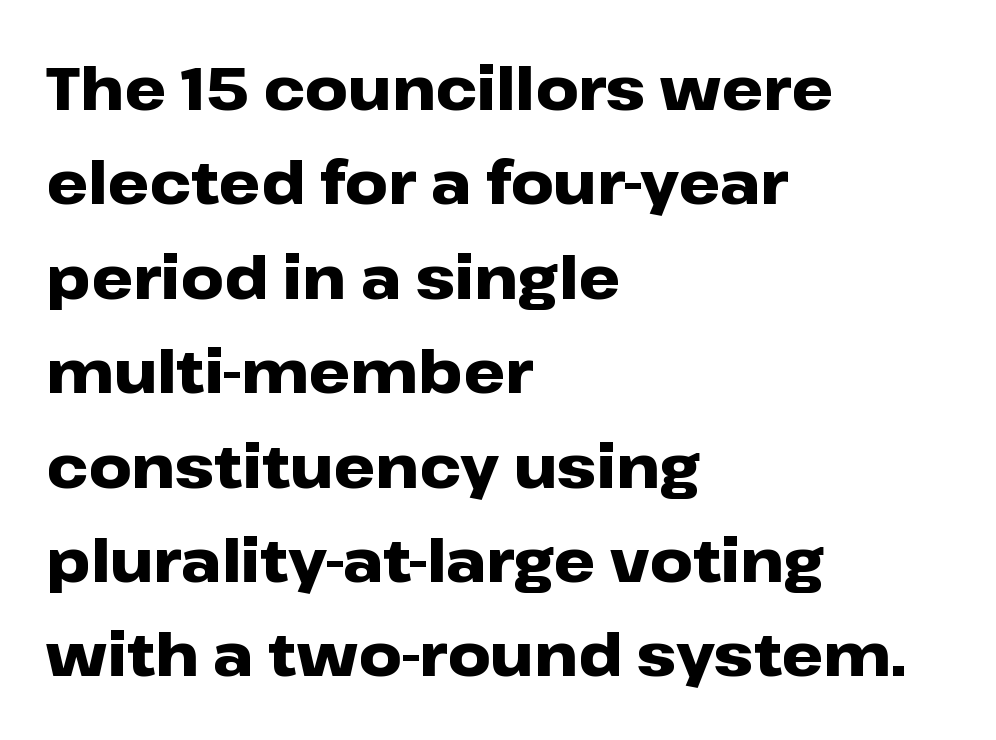
Just letters on the line, the space beneath them empty. Tall strokes in this sample are plumb rather than angled. Does the type have serifs? No, each stem ends abruptly. The face used here is proportionally spaced, like ordinary book or web type. The setting favours the left margin, as ordinary paragraphs usually do.
